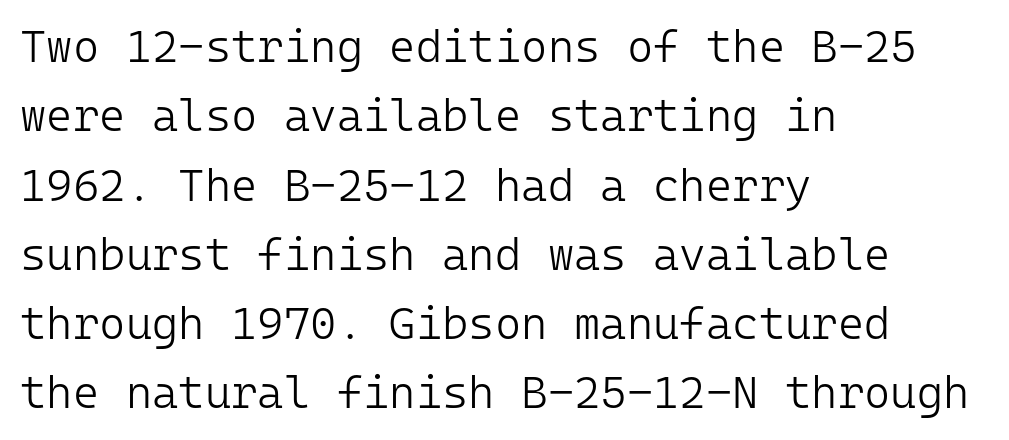
Q: Is the text bold? A: No.
Q: Is the text italic (slanted)? A: No, it is upright.
Q: Is the typeface a serif or a sans-serif typeface? A: Sans-serif.
Q: Is the text underlined? A: No.
Q: How is the paragraph aligned? A: Left-aligned.
Q: Is the spacing between letters normal or unusually wide? A: Normal.
Q: Is the spacing between lines tight, normal or loose? A: Normal.
Q: Width (condensed, normal, or wide)? A: Normal.
Q: Stroke contrast? A: Low.
Q: x-height? A: Medium.
Q: Monospaced? A: Yes.
